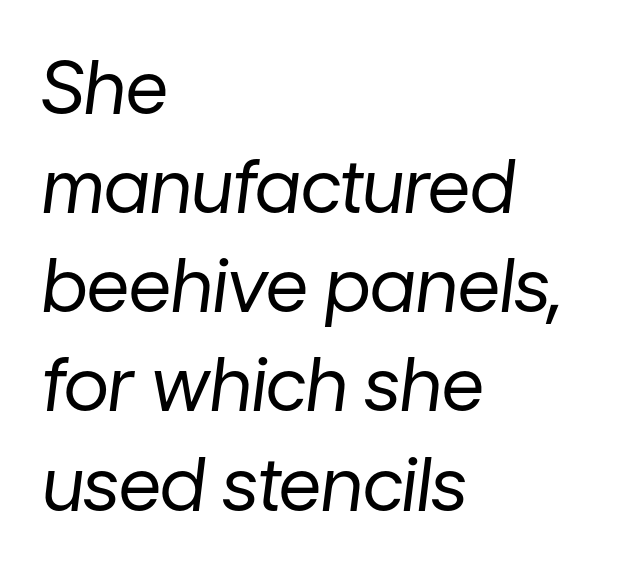
Spacing verdict: proportional, widths tailored to each character. The font is comparable to plain body text, perhaps lighter. Clear beneath every line of the passage. The passage shown leans; its letterforms are oblique. Compared with a centered layout, this one pins lines to the left instead.
